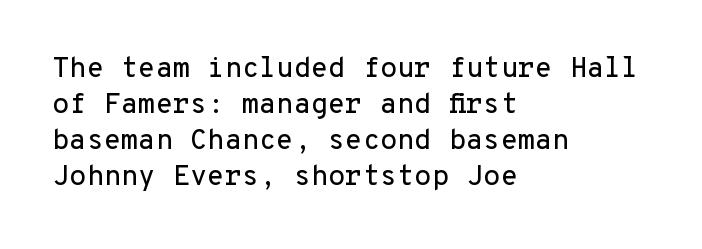
{"serif": "no", "italic": "no", "width": "normal", "stroke_contrast": "low", "x_height": "medium", "monospaced": "yes", "underline": "no", "align": "left", "line_spacing": "normal", "line_spacing_ratio": 1.29, "letter_spacing": "normal", "letter_spacing_em": 0.0, "glyph_px": 28}
